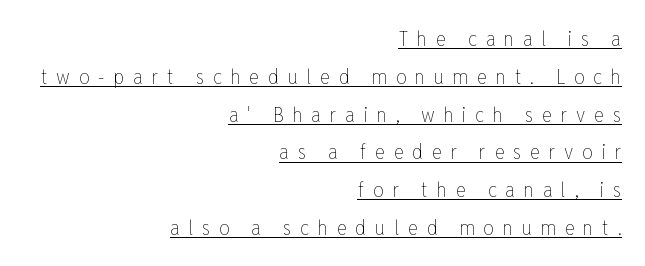
Q: Is the text bold? A: No.
Q: Is the text italic (slanted)? A: No, it is upright.
Q: Is the text underlined? A: Yes.
Q: How is the paragraph aligned? A: Right-aligned.
Q: Is the spacing between letters normal or unusually wide? A: Unusually wide.
